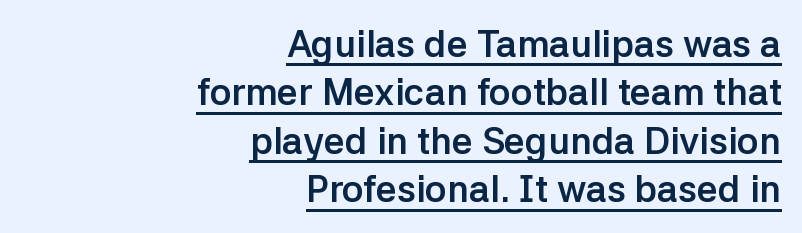
{"serif": "no", "italic": "no", "bold": "yes", "weight": "semibold", "width": "normal", "stroke_contrast": "low", "x_height": "medium", "monospaced": "no", "underline": "yes", "align": "right", "line_spacing": "normal", "line_spacing_ratio": 1.31, "letter_spacing": "normal", "letter_spacing_em": 0.0, "glyph_px": 37}
